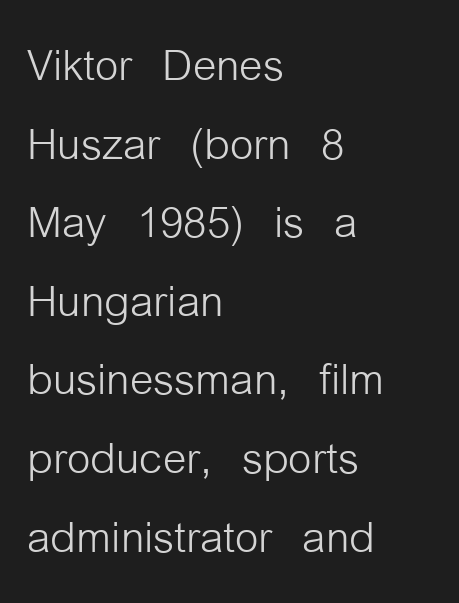
The image shows 60 px light, condensed sans-serif type, upright; set left-aligned, normal line spacing (1.31x), normal letter spacing, not underlined; low stroke contrast and a medium x-height.
